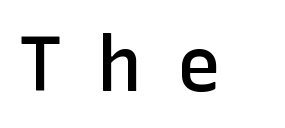
{"serif": "no", "italic": "no", "bold": "semi", "weight": "semibold", "width": "normal", "stroke_contrast": "low", "x_height": "medium", "underline": "no", "letter_spacing": "wide", "letter_spacing_em": 0.43, "glyph_px": 77}
